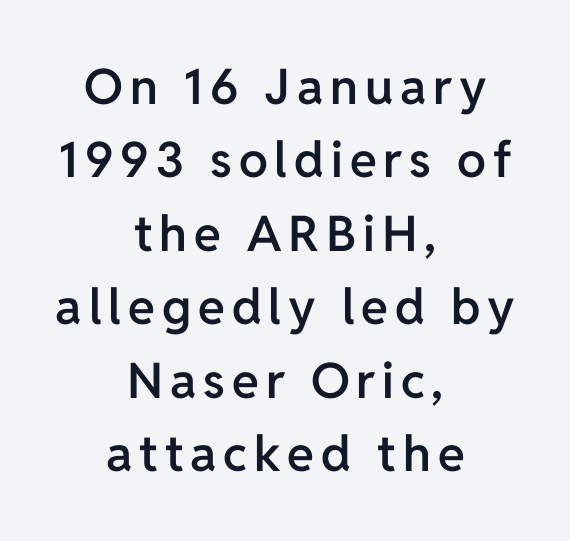
Q: Is the text bold? A: Semi-bold.
Q: Is the text italic (slanted)? A: No, it is upright.
Q: Is the typeface a serif or a sans-serif typeface? A: Sans-serif.
Q: Is the text underlined? A: No.
Q: How is the paragraph aligned? A: Centered.
Q: Is the spacing between lines tight, normal or loose? A: Normal.
Q: Width (condensed, normal, or wide)? A: Normal.
Q: Stroke contrast? A: Low.
Q: x-height? A: Medium.
Q: Monospaced? A: No.
